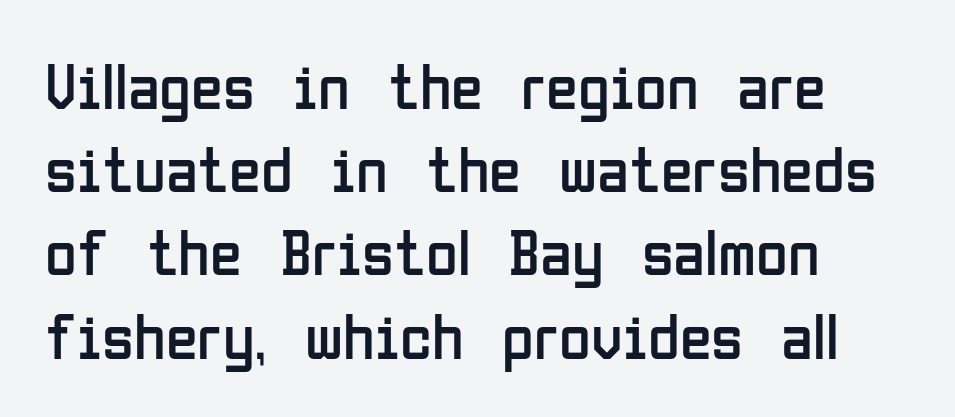
Q: Is the text bold? A: No.
Q: Is the text italic (slanted)? A: No, it is upright.
Q: Is the typeface a serif or a sans-serif typeface? A: Sans-serif.
Q: Is the text underlined? A: No.
Q: How is the paragraph aligned? A: Left-aligned.
Q: Is the spacing between letters normal or unusually wide? A: Normal.
Q: Is the spacing between lines tight, normal or loose? A: Normal.
Q: Width (condensed, normal, or wide)? A: Condensed.
Q: Stroke contrast? A: Low.
Q: x-height? A: Medium.
Q: Monospaced? A: No.
